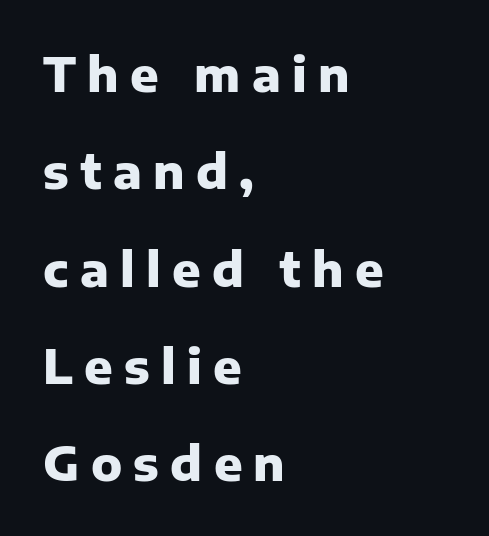
The designer went with a sans here, leaving each stem footless. Any mark beneath the type? The region is blank. Proportional: the letters do not fall into vertical columns. The lines in this sample share a left origin and differ only in where they stop. Reading down the column, the eye jumps a long way to each next line.
